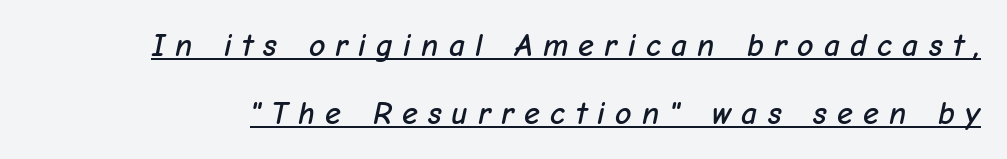
Here the glyphs are tracked loosely, breaking word shapes into spaced letters. The string is rendered with underlining switched on. The rendering uses natural spacing where letterforms have individual widths. It's the slanting kind of type.
